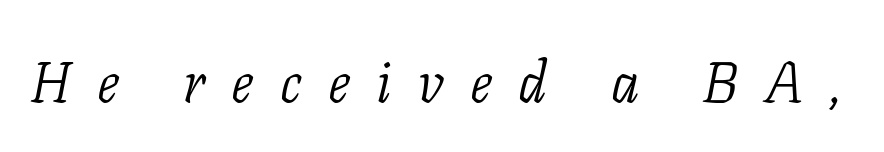
Q: Is the text bold? A: No.
Q: Is the text italic (slanted)? A: Yes, it leans right by about 11 degrees.
Q: Is the typeface a serif or a sans-serif typeface? A: Serif.
Q: Is the text underlined? A: No.
Q: Is the spacing between letters normal or unusually wide? A: Unusually wide.
Q: Width (condensed, normal, or wide)? A: Normal.
Q: Stroke contrast? A: Low.
Q: x-height? A: Medium.
Q: Monospaced? A: No.
